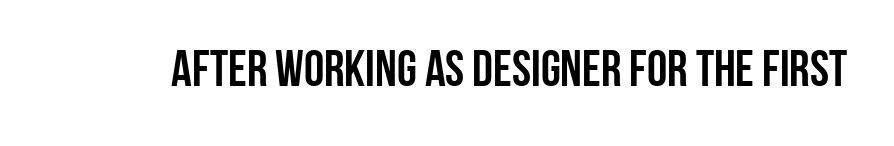
The image shows 51 px semibold, condensed sans-serif type, upright; set normal letter spacing, not underlined; low stroke contrast and a large x-height.
